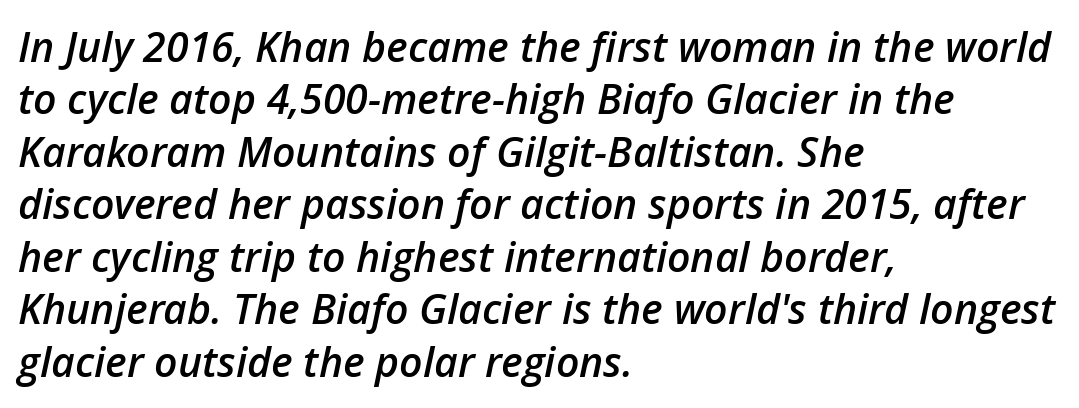
{"italic": "yes", "lean": "right", "slant_degrees": 12, "bold": "semi", "weight": "semibold", "width": "normal", "stroke_contrast": "low", "x_height": "medium", "monospaced": "no", "underline": "no", "align": "left", "line_spacing": "normal", "line_spacing_ratio": 1.28, "letter_spacing": "normal", "letter_spacing_em": 0.0, "glyph_px": 41}
